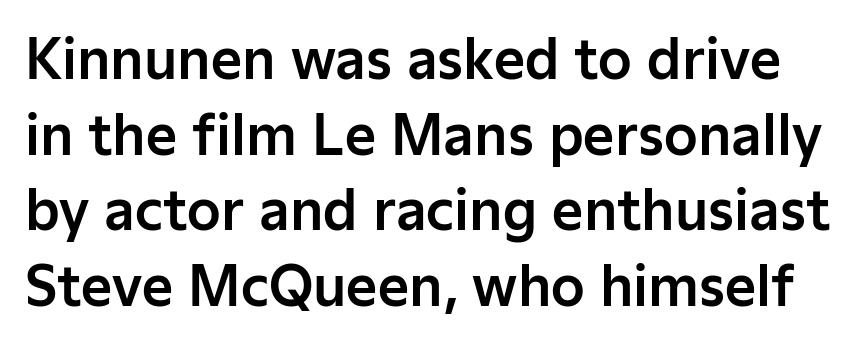
Q: Is the text italic (slanted)? A: No, it is upright.
Q: Is the typeface a serif or a sans-serif typeface? A: Sans-serif.
Q: Is the text underlined? A: No.
Q: Is the spacing between letters normal or unusually wide? A: Normal.
Q: Is the spacing between lines tight, normal or loose? A: Normal.
Q: Width (condensed, normal, or wide)? A: Normal.
Q: Stroke contrast? A: Low.
Q: x-height? A: Medium.
Q: Monospaced? A: No.
